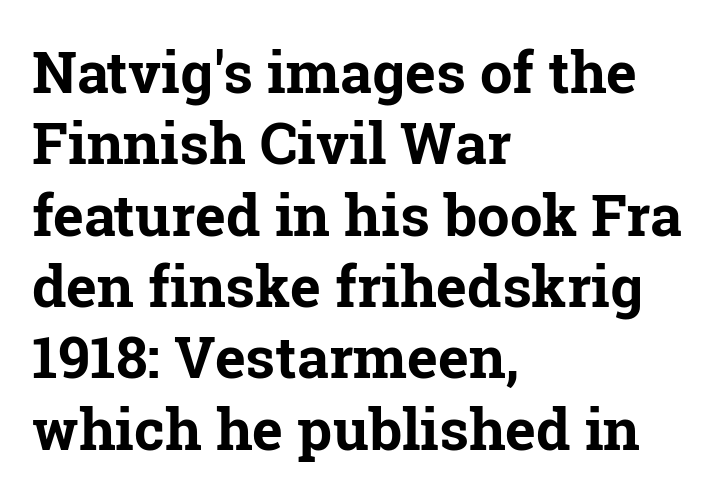
The image shows 58 px bold serif type, upright; set left-aligned, line spacing 1.23x, normal letter spacing, not underlined; low stroke contrast and a medium x-height.
